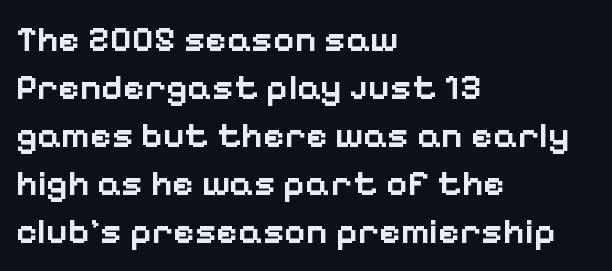
Q: Is the text bold? A: Semi-bold.
Q: Is the text italic (slanted)? A: No, it is upright.
Q: Is the typeface a serif or a sans-serif typeface? A: Sans-serif.
Q: Is the text underlined? A: No.
Q: How is the paragraph aligned? A: Left-aligned.
Q: Is the spacing between letters normal or unusually wide? A: Normal.
Q: Is the spacing between lines tight, normal or loose? A: Normal.
Q: Width (condensed, normal, or wide)? A: Normal.
Q: Stroke contrast? A: Low.
Q: x-height? A: Medium.
Q: Monospaced? A: No.
